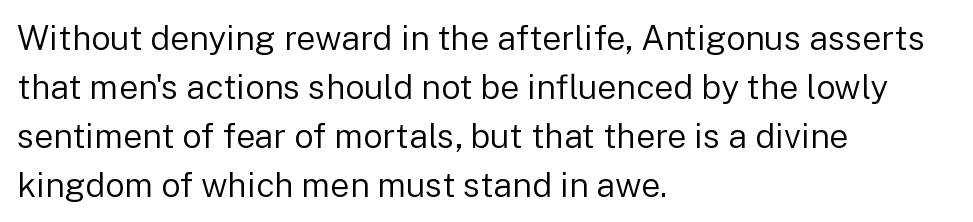
Only glyphs here, with clear space below each row. This reads as an unemphasized weight, regular at the heaviest. The typography opts for an upright posture over an oblique one. You could not count columns in this text — the font is proportionally spaced. The rows are spaced the way most documents space them. Each word holds together tightly as a unit, with standard inter-letter gaps.
